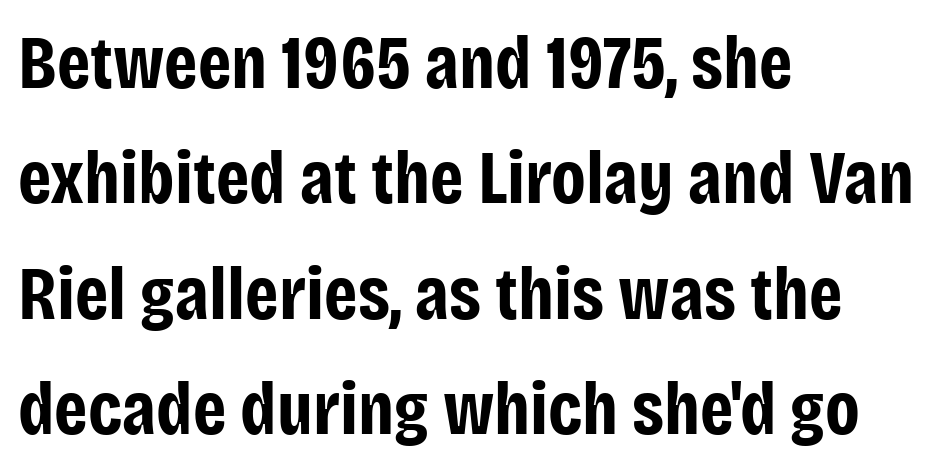
These lines are composed in type without serifs. The rendering uses natural spacing where letterforms have individual widths. The area under the type is left untouched. The horizontal fit of the characters is conventional and even.
